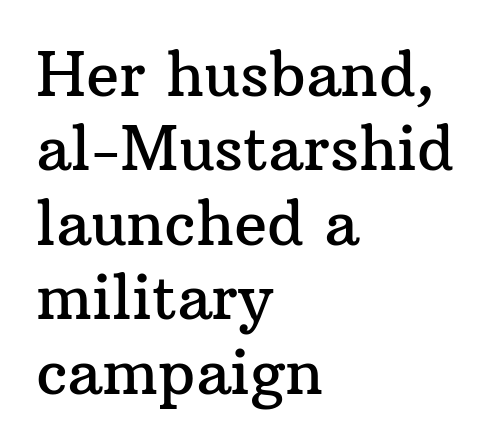
Q: Is the text italic (slanted)? A: No, it is upright.
Q: Is the typeface a serif or a sans-serif typeface? A: Serif.
Q: Is the text underlined? A: No.
Q: How is the paragraph aligned? A: Left-aligned.
Q: Is the spacing between letters normal or unusually wide? A: Normal.
Q: Width (condensed, normal, or wide)? A: Normal.
Q: Stroke contrast? A: Medium.
Q: x-height? A: Medium.
Q: Monospaced? A: No.
